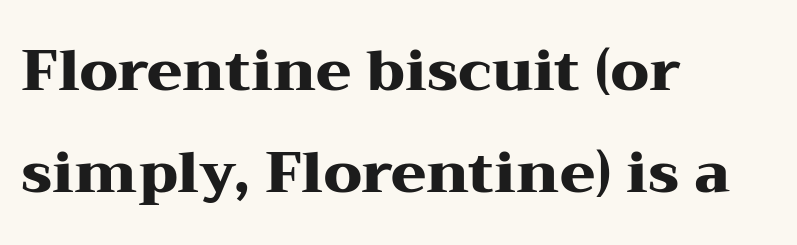
Q: Is the text bold? A: Yes.
Q: Is the text italic (slanted)? A: No, it is upright.
Q: Is the typeface a serif or a sans-serif typeface? A: Serif.
Q: Is the text underlined? A: No.
Q: How is the paragraph aligned? A: Left-aligned.
Q: Is the spacing between letters normal or unusually wide? A: Normal.
Q: Width (condensed, normal, or wide)? A: Wide.
Q: Stroke contrast? A: Medium.
Q: x-height? A: Medium.
Q: Monospaced? A: No.
